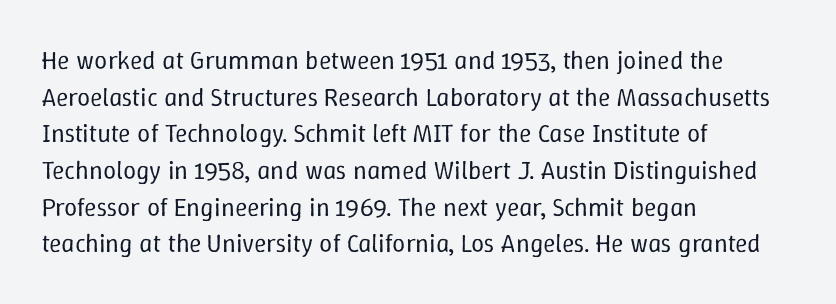
Q: Is the text bold? A: No.
Q: Is the text italic (slanted)? A: No, it is upright.
Q: Is the text underlined? A: No.
Q: How is the paragraph aligned? A: Left-aligned.
Q: Is the spacing between letters normal or unusually wide? A: Normal.
Q: Is the spacing between lines tight, normal or loose? A: Normal.
